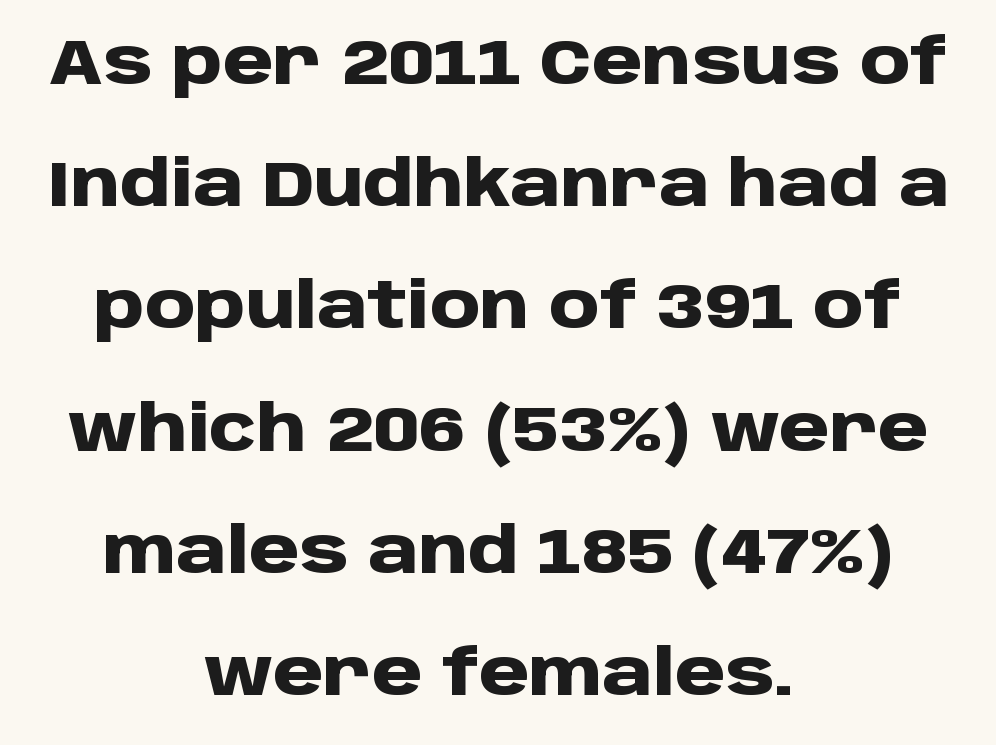
{"serif": "no", "italic": "no", "bold": "yes", "weight": "heavy", "width": "normal", "stroke_contrast": "low", "x_height": "large", "monospaced": "no", "underline": "no", "align": "center", "line_spacing": "loose", "line_spacing_ratio": 1.91, "letter_spacing": "normal", "letter_spacing_em": 0.0, "glyph_px": 64}
